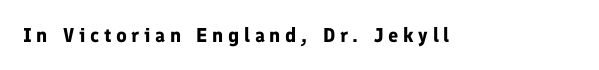
Each row of text sits above clean, open space. Short note: letters widely spaced. I'd describe the lettering as bold — thick and assertive. No italicization has been applied; the sample stays upright.
